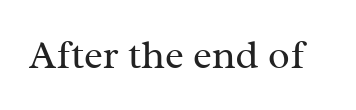
{"serif": "yes", "italic": "no", "bold": "no", "weight": "regular", "width": "normal", "stroke_contrast": "medium", "x_height": "medium", "monospaced": "no", "underline": "no", "letter_spacing": "normal", "letter_spacing_em": 0.0, "glyph_px": 40}
